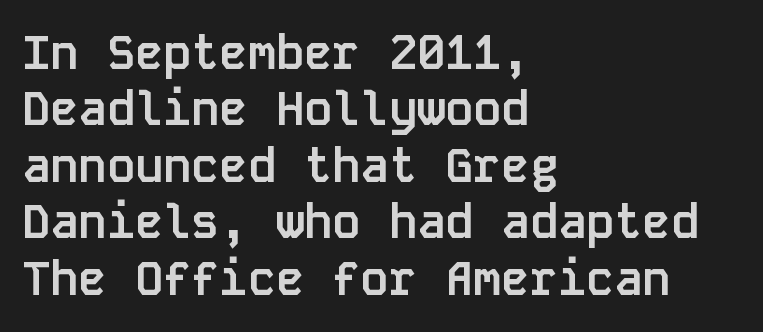
The image shows 47 px semibold sans-serif type, upright, monospaced; set left-aligned, line spacing 1.2x, normal letter spacing, not underlined; low stroke contrast and a large x-height.
